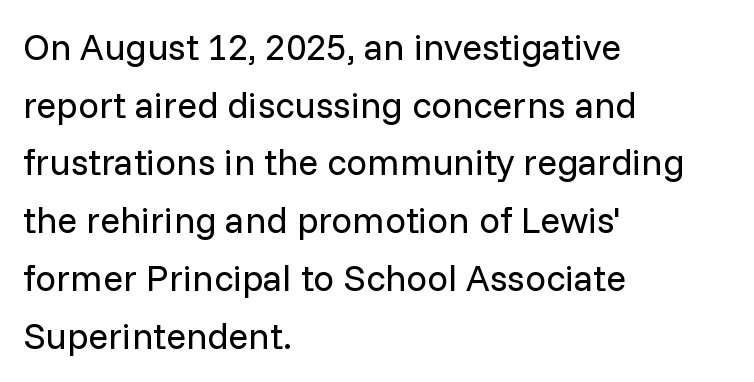
Q: Is the text bold? A: No.
Q: Is the text italic (slanted)? A: No, it is upright.
Q: Is the typeface a serif or a sans-serif typeface? A: Sans-serif.
Q: Is the text underlined? A: No.
Q: How is the paragraph aligned? A: Left-aligned.
Q: Is the spacing between letters normal or unusually wide? A: Normal.
Q: Is the spacing between lines tight, normal or loose? A: Normal.
Q: Width (condensed, normal, or wide)? A: Normal.
Q: Stroke contrast? A: Low.
Q: x-height? A: Medium.
Q: Monospaced? A: No.
